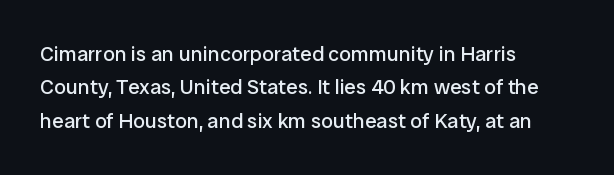
Q: Is the text bold? A: No.
Q: Is the text italic (slanted)? A: No, it is upright.
Q: Is the text underlined? A: No.
Q: How is the paragraph aligned? A: Left-aligned.
Q: Is the spacing between letters normal or unusually wide? A: Normal.
Q: Is the spacing between lines tight, normal or loose? A: Normal.
